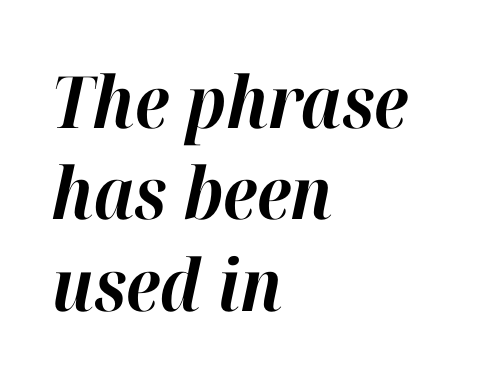
The image shows 72 px bold type, italic (leaning right); set left-aligned, normal line spacing (1.27x), normal letter spacing, not underlined; high stroke contrast and a medium x-height.
